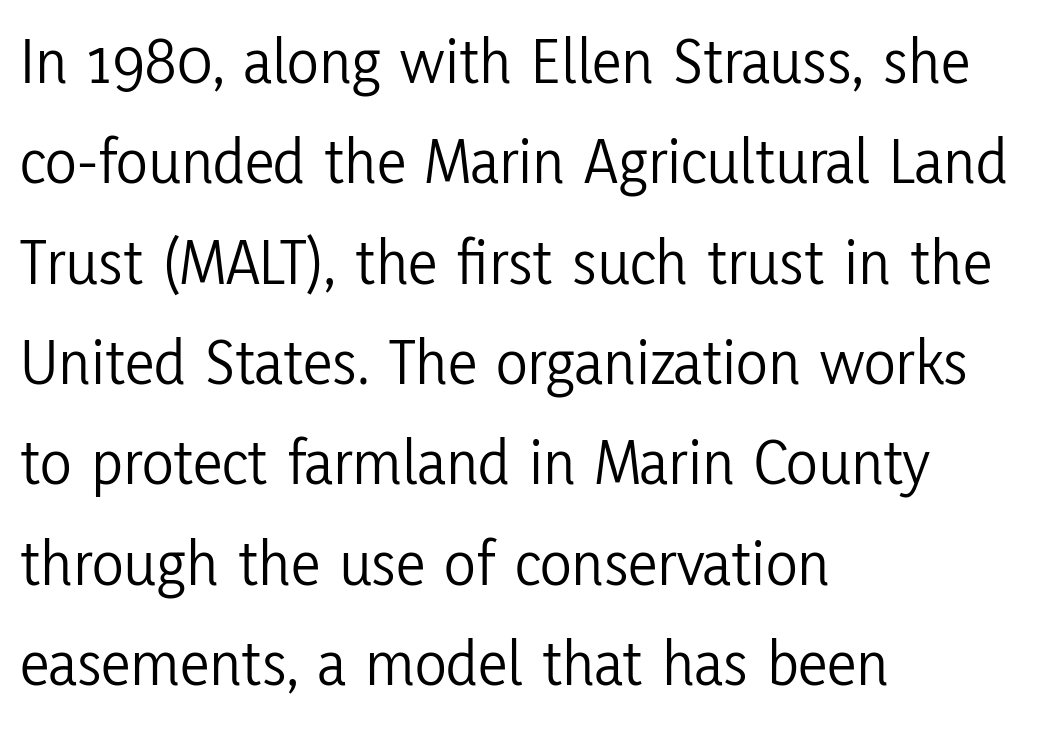
{"serif": "no", "italic": "no", "bold": "no", "weight": "light", "width": "condensed", "stroke_contrast": "low", "x_height": "medium", "monospaced": "no", "underline": "no", "align": "left", "line_spacing": "normal", "line_spacing_ratio": 1.52, "letter_spacing": "normal", "letter_spacing_em": 0.0, "glyph_px": 66}
